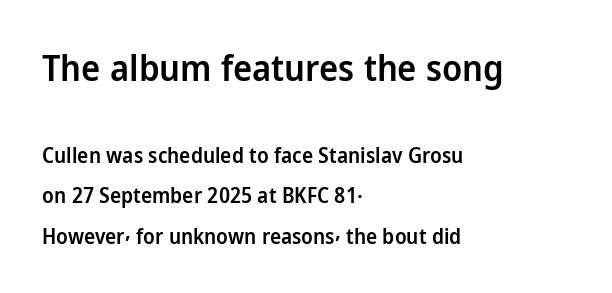
Q: Is the text bold? A: Semi-bold.
Q: Is the text italic (slanted)? A: No, it is upright.
Q: Is the typeface a serif or a sans-serif typeface? A: Sans-serif.
Q: Is the text underlined? A: No.
Q: How is the paragraph aligned? A: Left-aligned.
Q: Is the spacing between letters normal or unusually wide? A: Normal.
Q: Is the spacing between lines tight, normal or loose? A: Loose.
Q: Which block of text is set in a larger size, the first (top) or the second (bottom)? A: The first (top) one.
Q: Width (condensed, normal, or wide)? A: Normal.
Q: Stroke contrast? A: Low.
Q: x-height? A: Medium.
Q: Monospaced? A: No.
